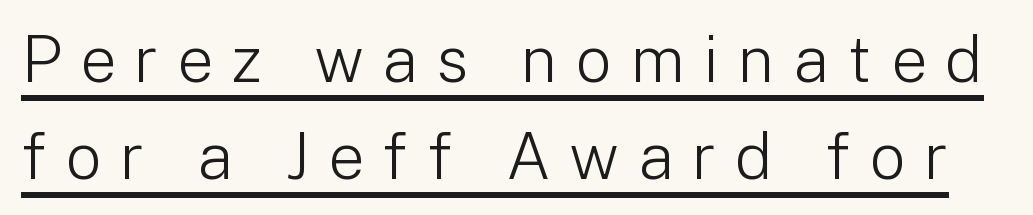
What kind of face is this? One without serifs — a sans. Vertical strokes here are truly vertical. A typesetter would call this leading conventional body-copy spacing. Nothing heavy about these letters — not bold at all. The rendering uses natural spacing where letterforms have individual widths. Words appear elongated and porous because spacing is wide.
